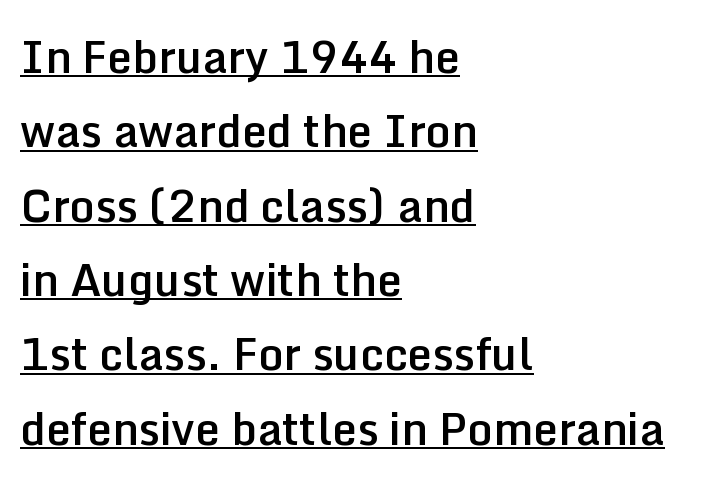
The image shows 44 px semibold sans-serif type, upright; set left-aligned, normal line spacing (1.69x), normal letter spacing, underlined; low stroke contrast and a medium x-height.
